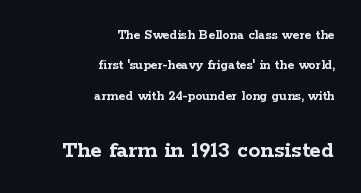
Visually, the bottom section dominates because its glyphs are scaled up. How are the letters spaced? Ordinarily, with no added tracking. How heavy is the stroke? Heavy — this is a bold. The lines in this sample share a right terminus and differ only in where they begin. The block of text is sparse from top to bottom, with ample space between rows. If you drew a line through each stem, it would be perfectly vertical.
